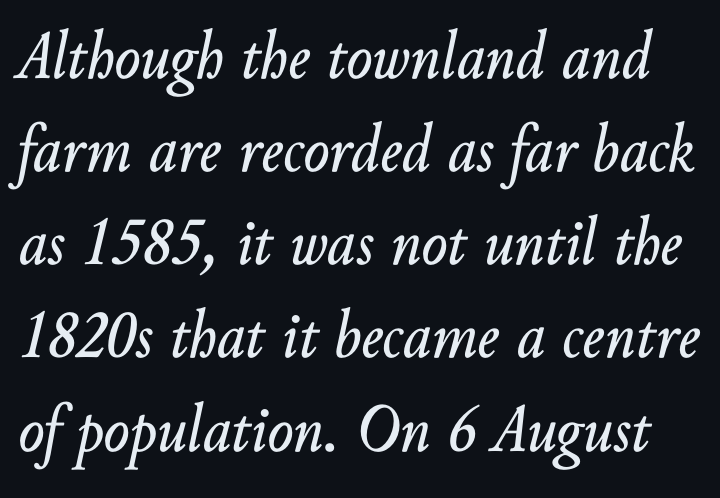
{"italic": "yes", "lean": "right", "slant_degrees": 10, "width": "normal", "stroke_contrast": "low", "x_height": "small", "monospaced": "no", "underline": "no", "line_spacing": "normal", "line_spacing_ratio": 1.35, "letter_spacing": "normal", "letter_spacing_em": 0.0, "glyph_px": 69}
